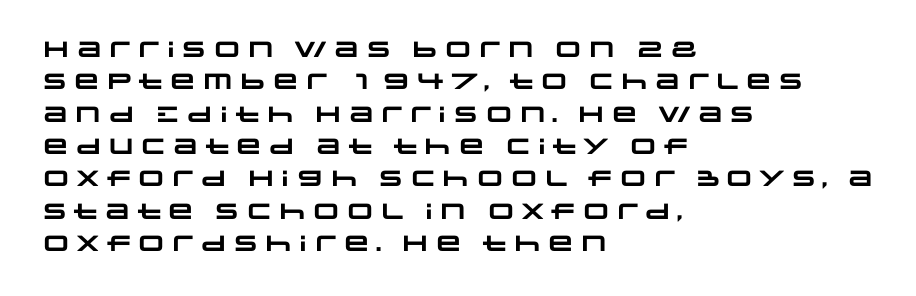
In CSS terms this would be text-align: left. Weight: bold. Tracking value appears to be zero — textbook default spacing. The passage shown stacks its lines at a standard gap.
